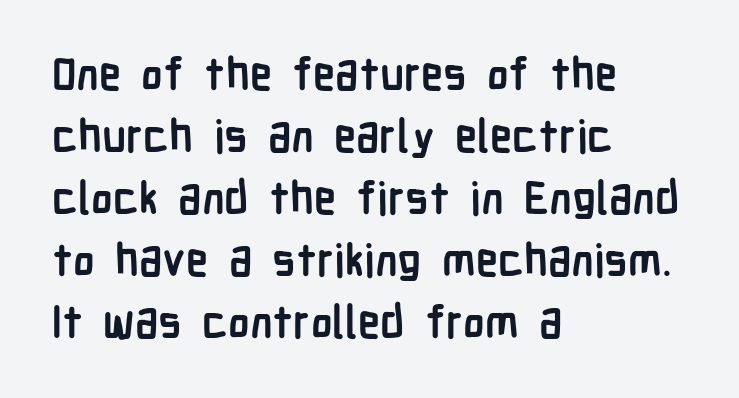
The image shows 45 px semibold, condensed sans-serif type, upright; set left-aligned, normal line spacing (1.38x), normal letter spacing, not underlined; low stroke contrast and a medium x-height.
